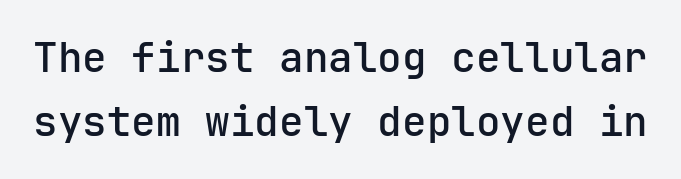
{"serif": "no", "italic": "no", "bold": "semi", "weight": "semibold", "width": "normal", "stroke_contrast": "low", "x_height": "medium", "underline": "no", "line_spacing": "normal", "line_spacing_ratio": 1.56, "letter_spacing": "normal", "letter_spacing_em": 0.0, "glyph_px": 41}
